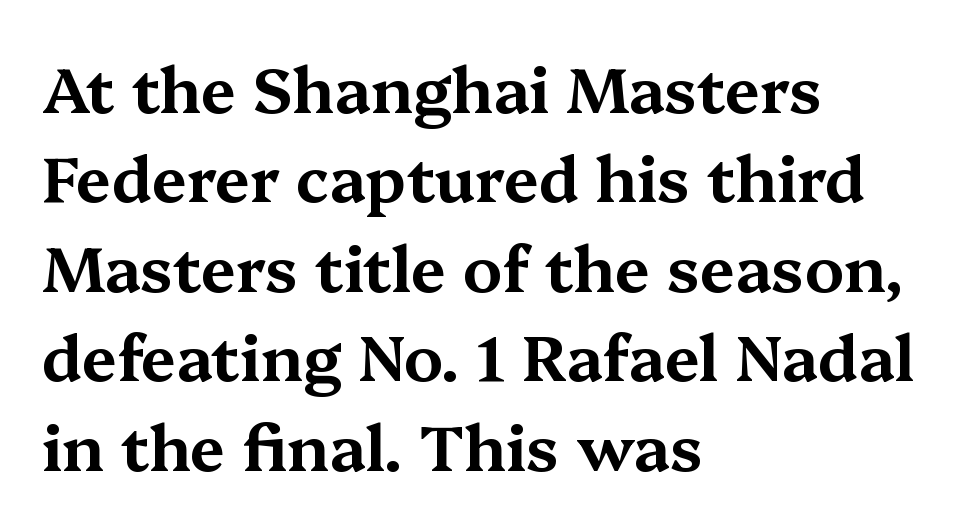
{"serif": "yes", "italic": "no", "width": "wide", "stroke_contrast": "medium", "x_height": "medium", "monospaced": "no", "underline": "no", "align": "left", "line_spacing": "normal", "line_spacing_ratio": 1.42, "letter_spacing": "normal", "letter_spacing_em": 0.0, "glyph_px": 63}
